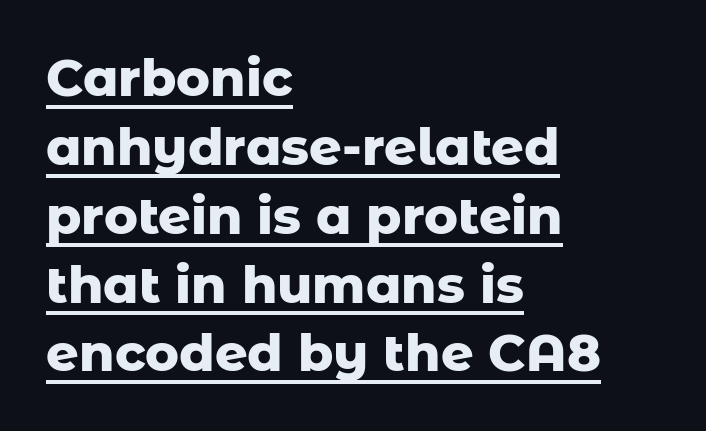
{"serif": "no", "italic": "no", "bold": "yes", "weight": "heavy", "width": "normal", "stroke_contrast": "low", "x_height": "medium", "monospaced": "no", "underline": "yes", "align": "left", "line_spacing": "normal", "line_spacing_ratio": 1.35, "letter_spacing": "normal", "letter_spacing_em": 0.0, "glyph_px": 51}
